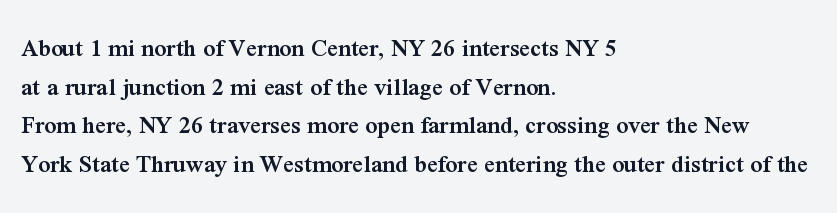
The image shows 26 px text type, upright; set left-aligned, normal line spacing (1.49x), normal letter spacing, not underlined.
